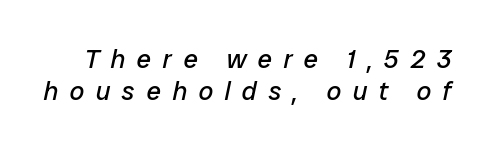
Q: Is the text bold? A: No.
Q: Is the text italic (slanted)? A: Yes, it leans right by about 12 degrees.
Q: Is the text underlined? A: No.
Q: Is the spacing between letters normal or unusually wide? A: Unusually wide.
